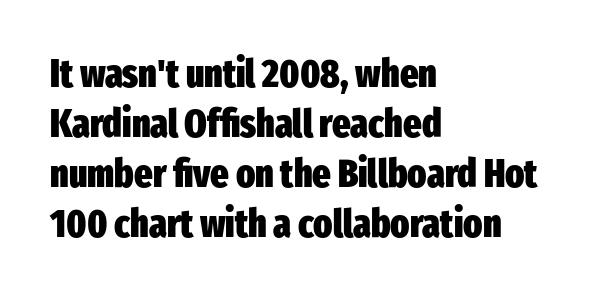
The image shows 39 px heavy, condensed sans-serif type, upright; set left-aligned, normal line spacing (1.28x), normal letter spacing, not underlined; low stroke contrast and a medium x-height.
